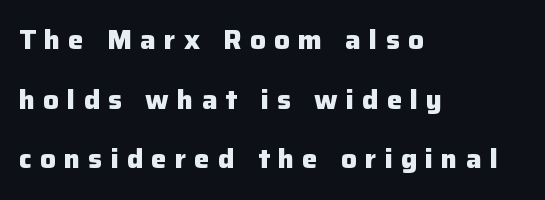
Q: Is the text bold? A: Yes.
Q: Is the text italic (slanted)? A: No, it is upright.
Q: Is the text underlined? A: No.
Q: How is the paragraph aligned? A: Left-aligned.
Q: Is the spacing between letters normal or unusually wide? A: Unusually wide.
Q: Is the spacing between lines tight, normal or loose? A: Loose.
